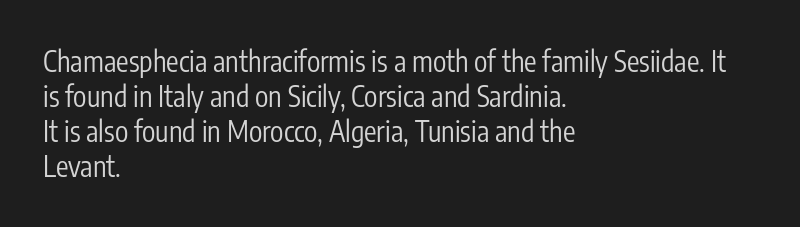
{"serif": "no", "italic": "no", "bold": "no", "weight": "regular", "width": "condensed", "stroke_contrast": "low", "x_height": "medium", "monospaced": "no", "underline": "no", "align": "left", "line_spacing": "normal", "line_spacing_ratio": 1.25, "letter_spacing": "normal", "letter_spacing_em": 0.0, "glyph_px": 28}
